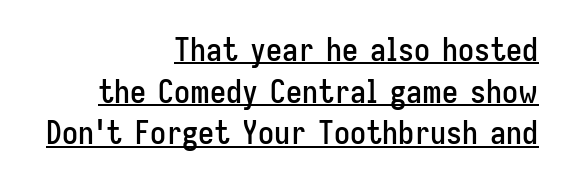
Q: Is the text italic (slanted)? A: No, it is upright.
Q: Is the typeface a serif or a sans-serif typeface? A: Sans-serif.
Q: Is the text underlined? A: Yes.
Q: How is the paragraph aligned? A: Right-aligned.
Q: Is the spacing between letters normal or unusually wide? A: Normal.
Q: Is the spacing between lines tight, normal or loose? A: Normal.
Q: Width (condensed, normal, or wide)? A: Condensed.
Q: Stroke contrast? A: Low.
Q: x-height? A: Medium.
Q: Monospaced? A: No.
